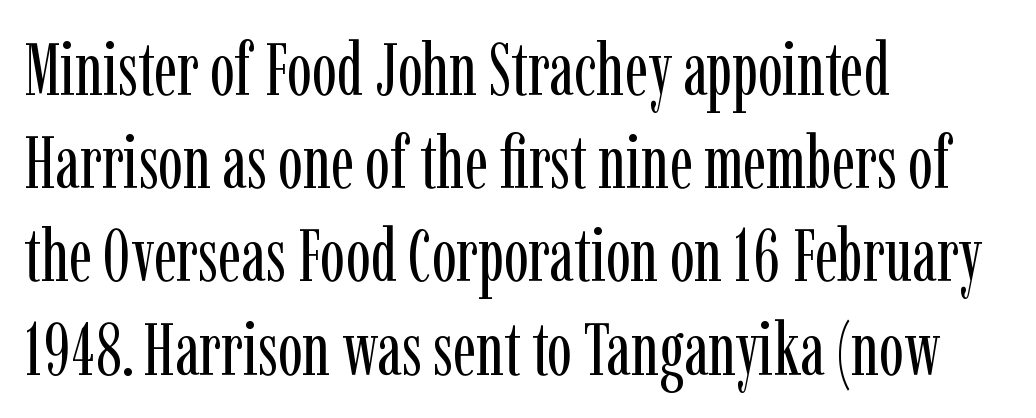
{"serif": "yes", "italic": "no", "bold": "no", "weight": "regular", "width": "condensed", "stroke_contrast": "low", "x_height": "medium", "monospaced": "no", "underline": "no", "align": "left", "line_spacing": "normal", "line_spacing_ratio": 1.26, "letter_spacing": "normal", "letter_spacing_em": 0.0, "glyph_px": 74}
